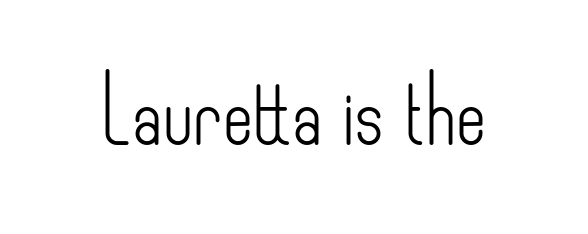
The image shows 65 px light, condensed sans-serif type, upright; set normal letter spacing, not underlined; low stroke contrast and a small x-height.
